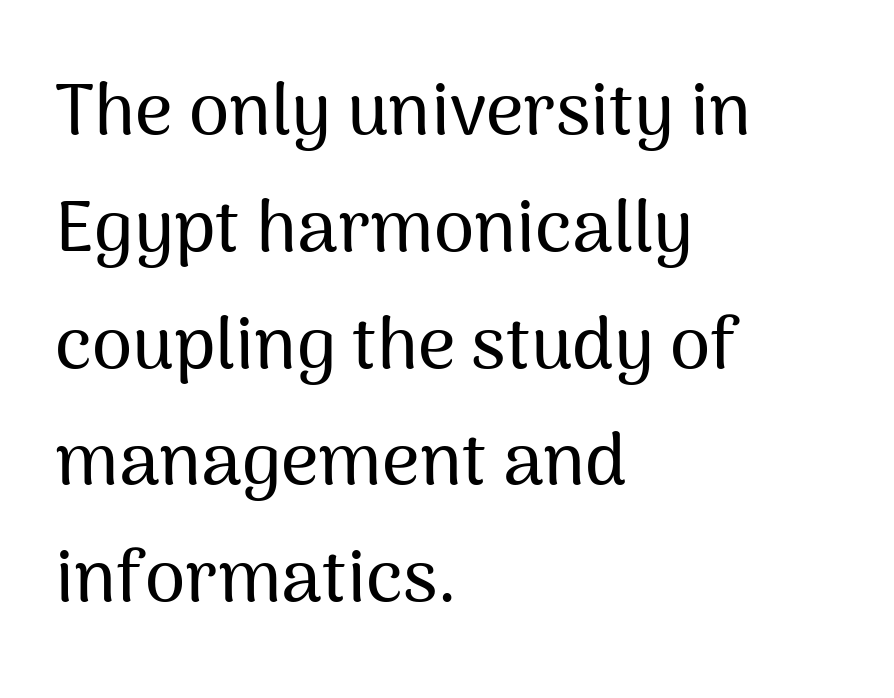
Q: Is the text italic (slanted)? A: No, it is upright.
Q: Is the typeface a serif or a sans-serif typeface? A: Sans-serif.
Q: Is the text underlined? A: No.
Q: How is the paragraph aligned? A: Left-aligned.
Q: Is the spacing between letters normal or unusually wide? A: Normal.
Q: Is the spacing between lines tight, normal or loose? A: Normal.
Q: Width (condensed, normal, or wide)? A: Normal.
Q: Stroke contrast? A: Medium.
Q: x-height? A: Medium.
Q: Monospaced? A: No.
